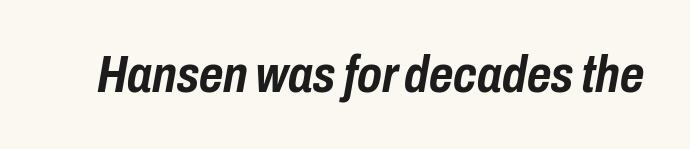
The image shows 52 px semibold, condensed type, italic (leaning right); set normal letter spacing, not underlined; low stroke contrast and a medium x-height.
